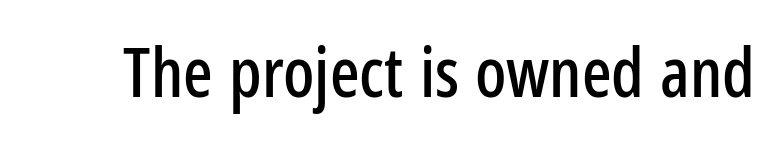
This rendering leaves character spacing at its baseline value. Decoration check: the copy has no underline. The rendering uses natural spacing where letterforms have individual widths. This is the regular roman posture of the typeface.
